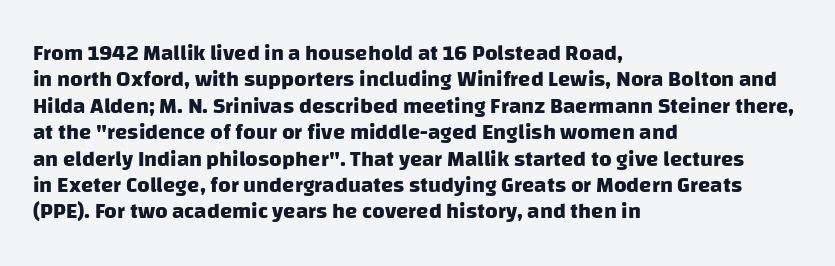
The image shows 22 px bold type; set left-aligned, line spacing 1.2x, normal letter spacing, not underlined.
